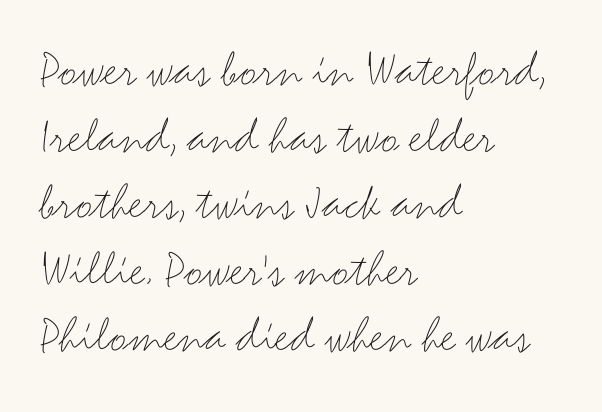
Weight class: somewhere from thin through regular. The rendering uses natural spacing where letterforms have individual widths. Interline gaps are of average width in this sample. Look at the tracking — it's just the regular setting, nothing added.
